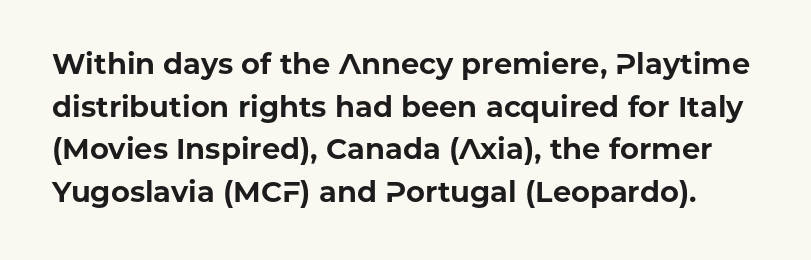
Q: Is the text bold? A: Yes.
Q: Is the text italic (slanted)? A: No, it is upright.
Q: Is the typeface a serif or a sans-serif typeface? A: Sans-serif.
Q: Is the text underlined? A: No.
Q: Is the spacing between letters normal or unusually wide? A: Normal.
Q: Is the spacing between lines tight, normal or loose? A: Normal.
Q: Width (condensed, normal, or wide)? A: Normal.
Q: Stroke contrast? A: Low.
Q: x-height? A: Medium.
Q: Monospaced? A: No.
